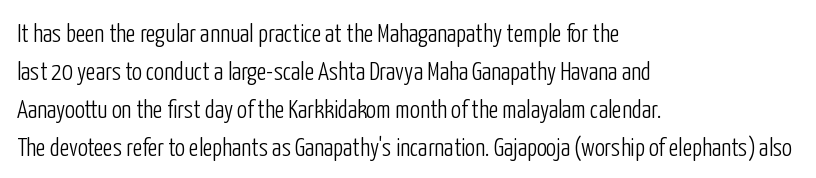
Q: Is the text bold? A: No.
Q: Is the text italic (slanted)? A: No, it is upright.
Q: Is the text underlined? A: No.
Q: How is the paragraph aligned? A: Left-aligned.
Q: Is the spacing between letters normal or unusually wide? A: Normal.
Q: Is the spacing between lines tight, normal or loose? A: Normal.
